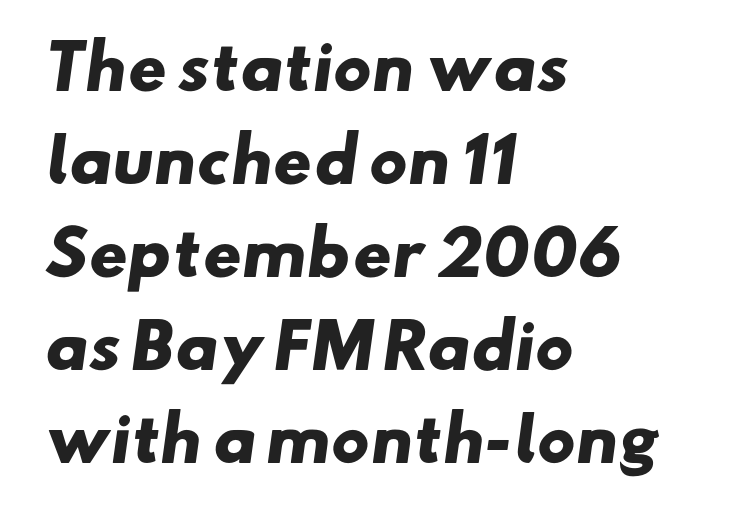
{"serif": "no", "bold": "yes", "weight": "heavy", "width": "wide", "stroke_contrast": "low", "x_height": "small", "monospaced": "no", "underline": "no", "align": "left", "line_spacing": "normal", "line_spacing_ratio": 1.55, "letter_spacing": "normal", "letter_spacing_em": 0.0, "glyph_px": 60}
